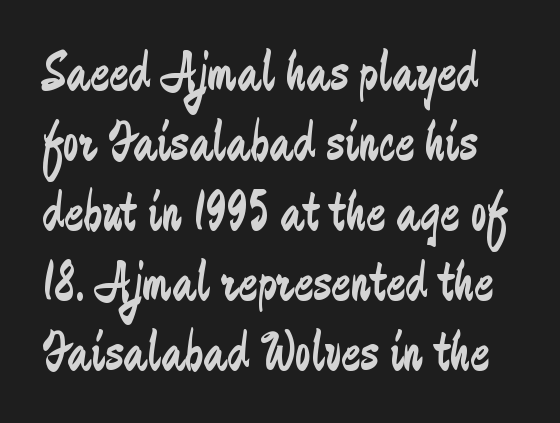
The image shows 57 px regular-weight, condensed sans-serif type; set line spacing 1.23x, normal letter spacing, not underlined; low stroke contrast and a medium x-height.
